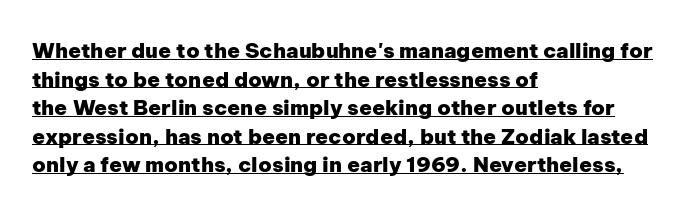
Q: Is the text bold? A: Yes.
Q: Is the text italic (slanted)? A: No, it is upright.
Q: Is the text underlined? A: Yes.
Q: How is the paragraph aligned? A: Left-aligned.
Q: Is the spacing between letters normal or unusually wide? A: Normal.
Q: Is the spacing between lines tight, normal or loose? A: Normal.
